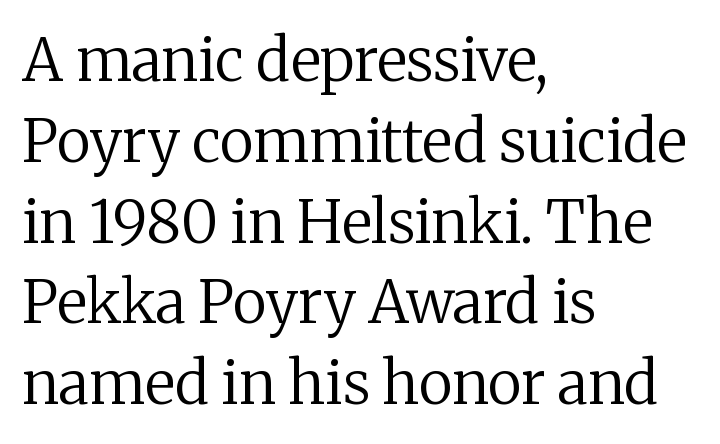
The image shows 59 px regular-weight serif type, upright; set left-aligned, normal line spacing (1.37x), normal letter spacing, not underlined; medium stroke contrast and a medium x-height.
